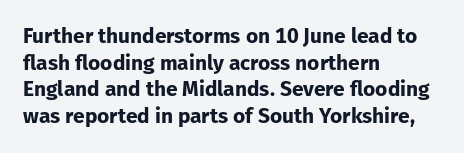
Honestly, the row spacing looks completely unremarkable. Posture: upright roman. Plenty of ink on the page — the face is bold. Typeset ragged right — the left edge is the straight one.
